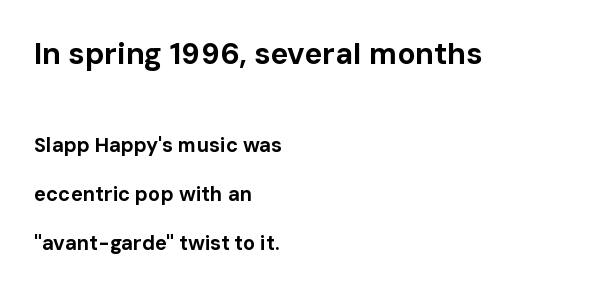
Spacing verdict: proportional, widths tailored to each character. Letter spacing: default. The typesetter chose a ragged-right arrangement here. This sample uses an upright cut, with every glyph sitting square on the baseline. In terms of weight, the rendering is a true, heavy bold. Note: larger setting up top, smaller setting below.
